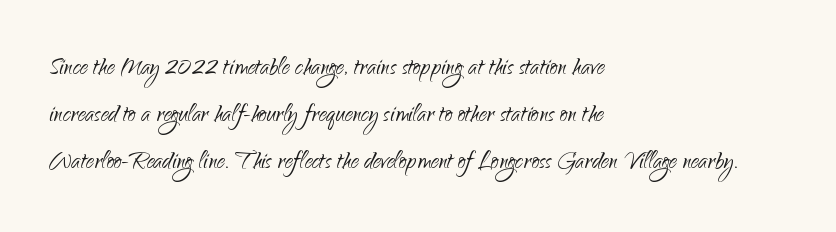
Q: Is the text bold? A: No.
Q: Is the text italic (slanted)? A: Yes.
Q: Is the typeface a serif or a sans-serif typeface? A: Sans-serif.
Q: Is the text underlined? A: No.
Q: How is the paragraph aligned? A: Left-aligned.
Q: Is the spacing between letters normal or unusually wide? A: Normal.
Q: Is the spacing between lines tight, normal or loose? A: Normal.
Q: Width (condensed, normal, or wide)? A: Normal.
Q: Stroke contrast? A: Low.
Q: x-height? A: Small.
Q: Monospaced? A: No.
